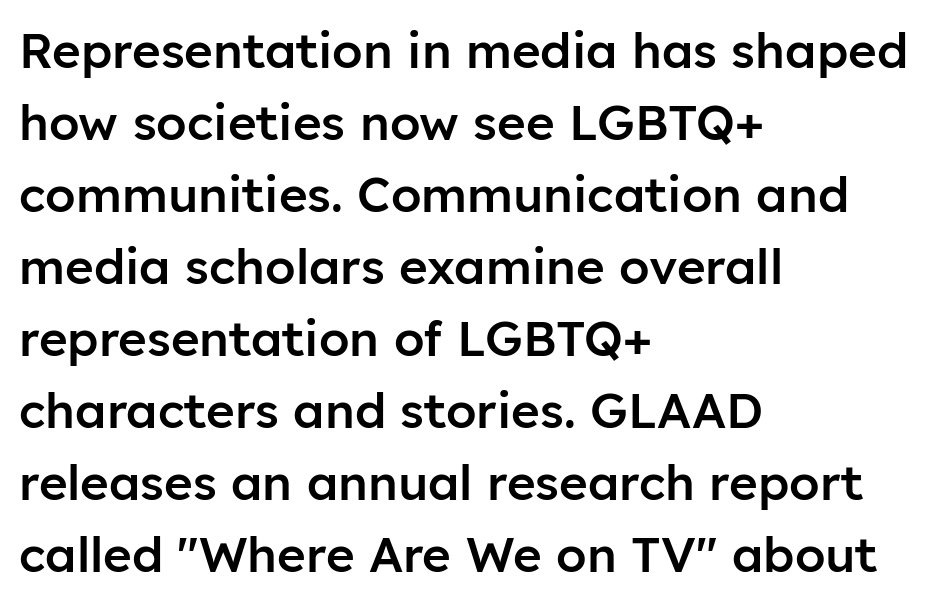
Q: Is the text bold? A: Semi-bold.
Q: Is the text italic (slanted)? A: No, it is upright.
Q: Is the typeface a serif or a sans-serif typeface? A: Sans-serif.
Q: Is the text underlined? A: No.
Q: How is the paragraph aligned? A: Left-aligned.
Q: Is the spacing between letters normal or unusually wide? A: Normal.
Q: Is the spacing between lines tight, normal or loose? A: Normal.
Q: Width (condensed, normal, or wide)? A: Normal.
Q: Stroke contrast? A: Low.
Q: x-height? A: Medium.
Q: Monospaced? A: No.
